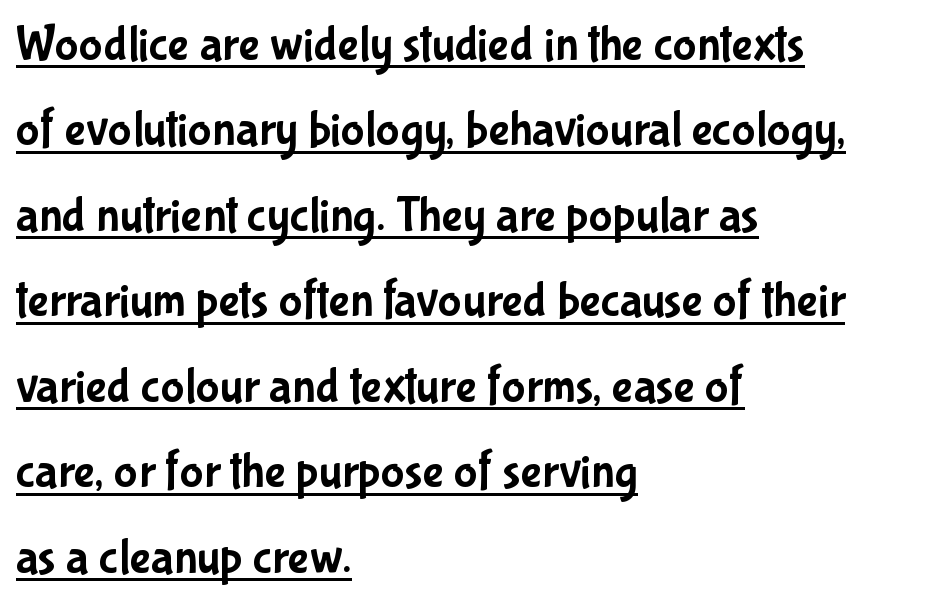
{"serif": "no", "italic": "no", "width": "condensed", "stroke_contrast": "low", "x_height": "medium", "monospaced": "no", "underline": "yes", "align": "left", "line_spacing_ratio": 1.71, "letter_spacing": "normal", "letter_spacing_em": 0.0, "glyph_px": 50}
